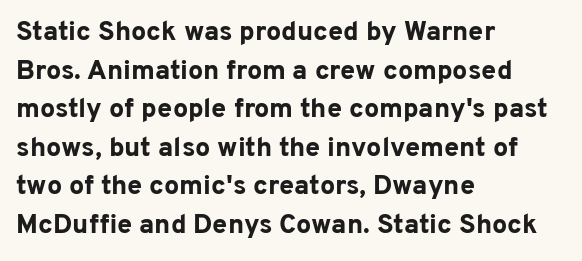
The image shows 27 px bold type, upright; set left-aligned, normal line spacing (1.43x), normal letter spacing, not underlined.
